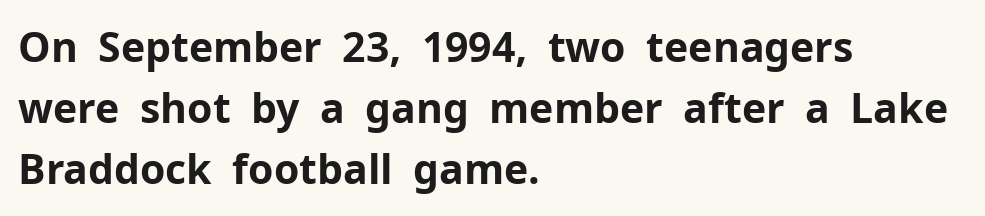
The image shows 41 px bold sans-serif type, upright; set left-aligned, normal line spacing (1.49x), normal letter spacing, not underlined; low stroke contrast and a medium x-height.
